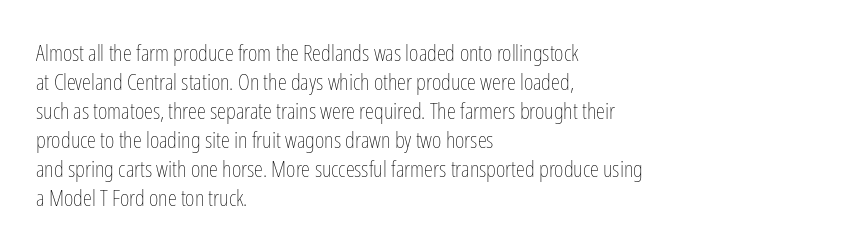
Q: Is the text bold? A: No.
Q: Is the text italic (slanted)? A: No, it is upright.
Q: Is the text underlined? A: No.
Q: How is the paragraph aligned? A: Left-aligned.
Q: Is the spacing between letters normal or unusually wide? A: Normal.
Q: Is the spacing between lines tight, normal or loose? A: Normal.
